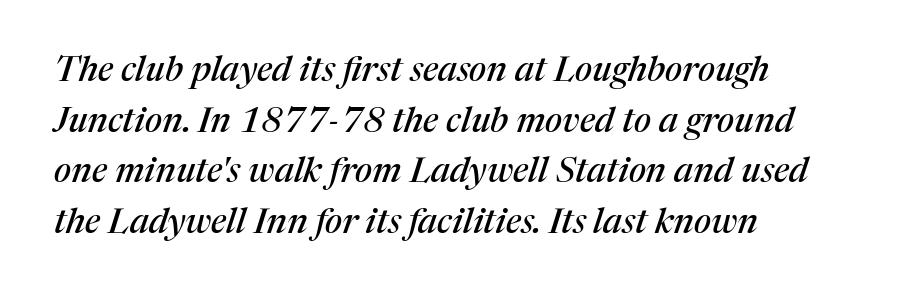
The image shows 35 px serif type, italic (leaning right); set left-aligned, normal line spacing (1.45x), normal letter spacing, not underlined; medium stroke contrast and a medium x-height.
